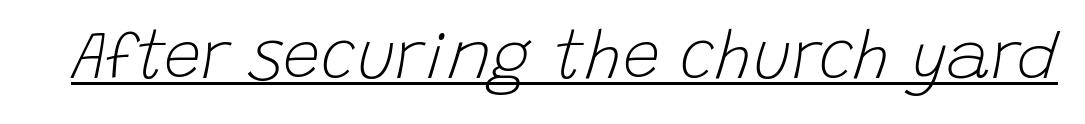
The image shows 67 px light type, italic (leaning right); set normal letter spacing, underlined; low stroke contrast and a large x-height.
